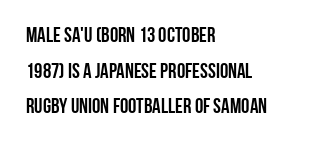
Q: Is the text italic (slanted)? A: No, it is upright.
Q: Is the text underlined? A: No.
Q: How is the paragraph aligned? A: Left-aligned.
Q: Is the spacing between letters normal or unusually wide? A: Normal.
Q: Is the spacing between lines tight, normal or loose? A: Normal.
